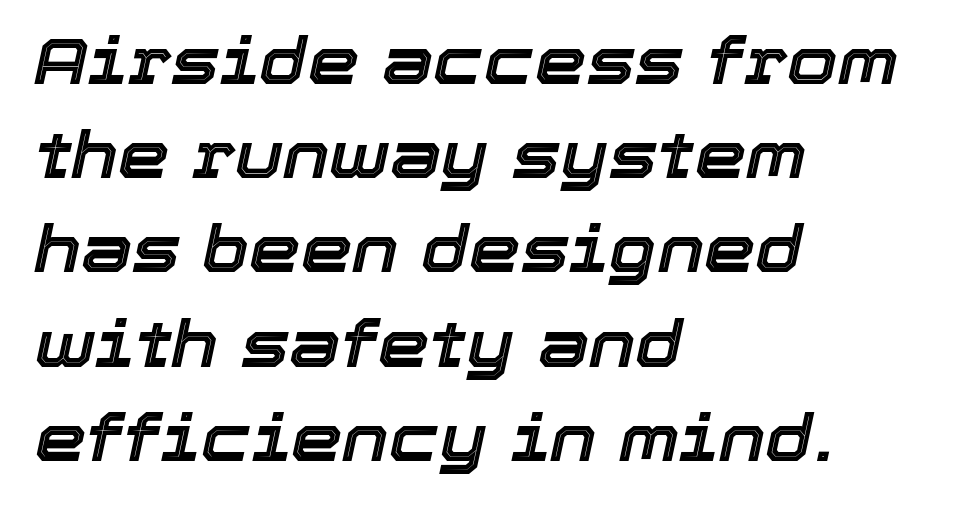
Q: Is the text italic (slanted)? A: Yes, it leans right by about 12 degrees.
Q: Is the text underlined? A: No.
Q: How is the paragraph aligned? A: Left-aligned.
Q: Is the spacing between letters normal or unusually wide? A: Normal.
Q: Is the spacing between lines tight, normal or loose? A: Normal.
Q: Width (condensed, normal, or wide)? A: Normal.
Q: x-height? A: Medium.
Q: Monospaced? A: No.
